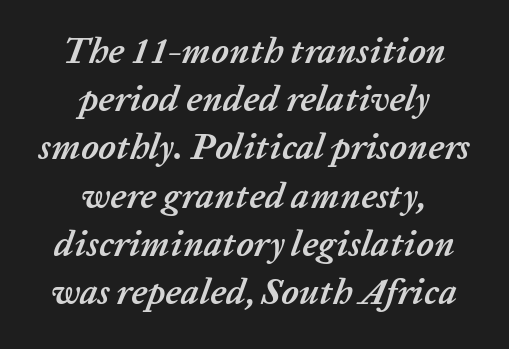
The image shows 36 px semibold type, italic (leaning right); set centered, normal line spacing (1.34x), normal letter spacing, not underlined; low stroke contrast and a medium x-height.
